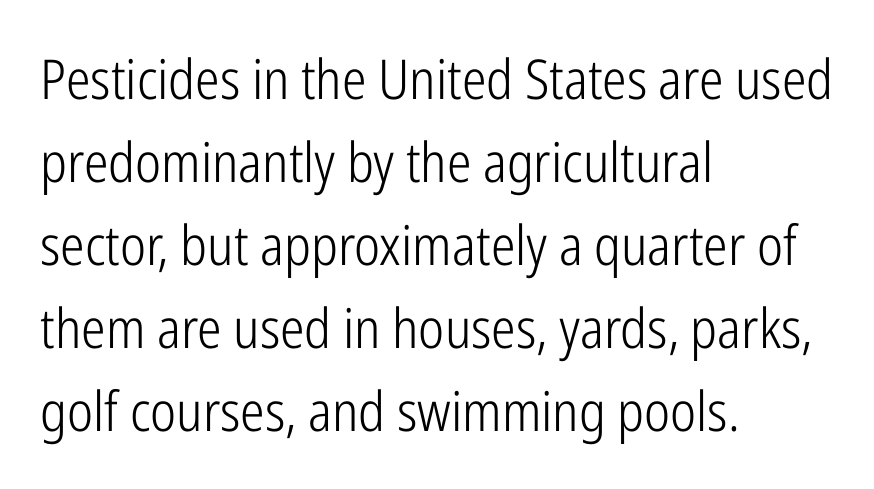
Normally led — the rows are evenly, conventionally spaced. Line starts are locked; line ends wander. A sans-serif font was chosen for this passage. Note the varied advance widths — an 'i' is clearly narrower than an 'm'. Think standard paragraph weight, or any step lighter than that. This rendering features lettering with no underline.
